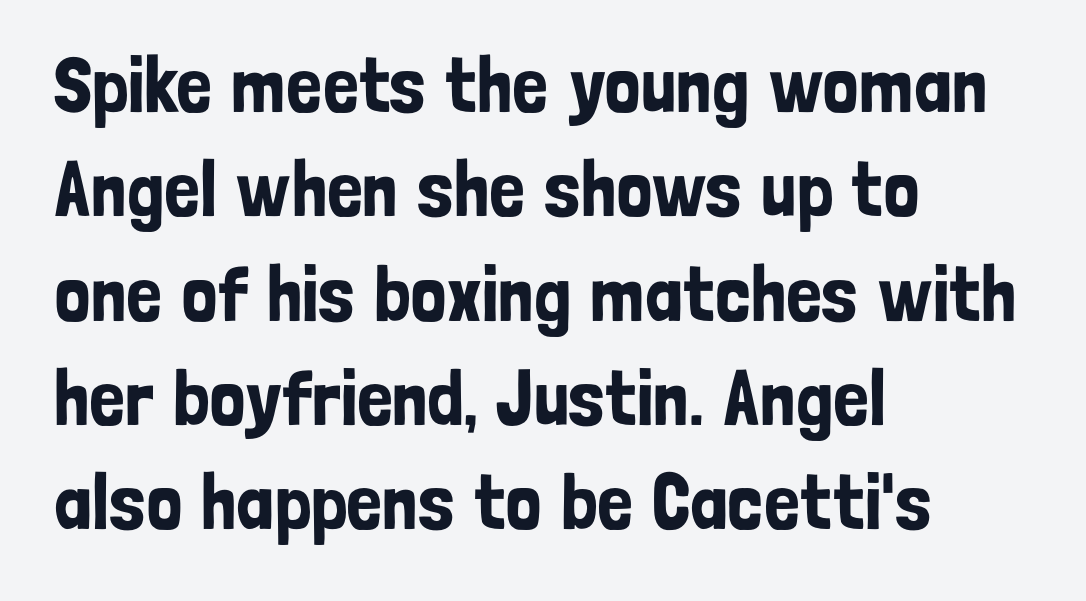
Q: Is the text italic (slanted)? A: No, it is upright.
Q: Is the typeface a serif or a sans-serif typeface? A: Sans-serif.
Q: Is the text underlined? A: No.
Q: How is the paragraph aligned? A: Left-aligned.
Q: Is the spacing between letters normal or unusually wide? A: Normal.
Q: Is the spacing between lines tight, normal or loose? A: Normal.
Q: Width (condensed, normal, or wide)? A: Condensed.
Q: Stroke contrast? A: Low.
Q: x-height? A: Medium.
Q: Monospaced? A: No.
